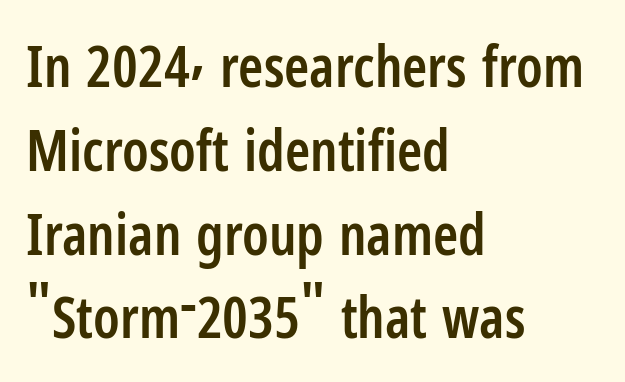
{"serif": "no", "italic": "no", "bold": "semi", "weight": "semibold", "width": "condensed", "stroke_contrast": "low", "x_height": "medium", "monospaced": "no", "underline": "no", "align": "left", "line_spacing": "normal", "line_spacing_ratio": 1.47, "letter_spacing": "normal", "letter_spacing_em": 0.0, "glyph_px": 57}
